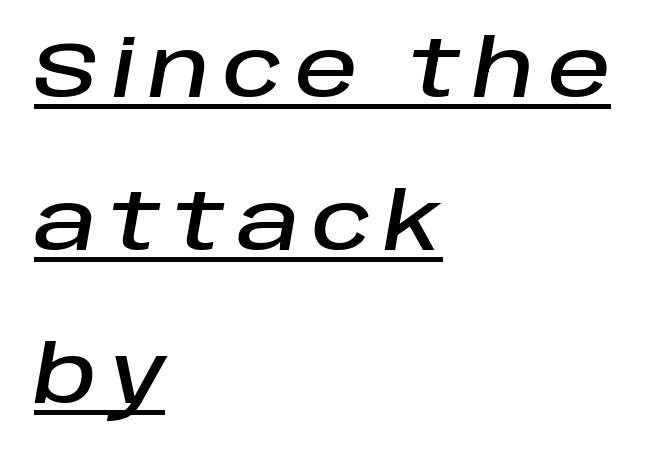
Q: Is the text italic (slanted)? A: Yes, it leans right by about 10 degrees.
Q: Is the text underlined? A: Yes.
Q: How is the paragraph aligned? A: Left-aligned.
Q: Is the spacing between lines tight, normal or loose? A: Loose.
Q: Width (condensed, normal, or wide)? A: Normal.
Q: Stroke contrast? A: Low.
Q: x-height? A: Large.
Q: Monospaced? A: No.
